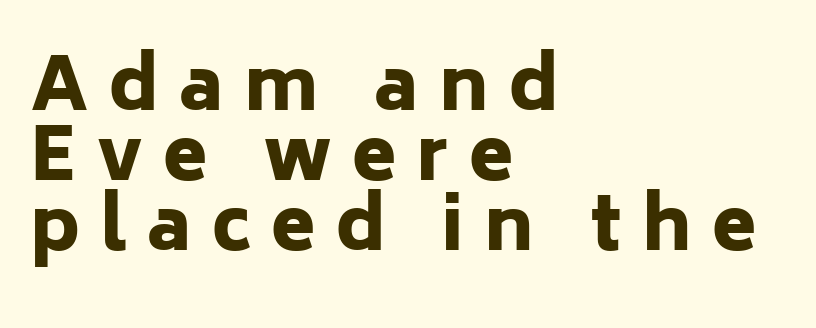
{"serif": "no", "italic": "no", "bold": "yes", "weight": "heavy", "width": "normal", "stroke_contrast": "low", "x_height": "medium", "monospaced": "no", "underline": "no", "align": "left", "line_spacing": "tight", "line_spacing_ratio": 0.97, "letter_spacing": "wide", "letter_spacing_em": 0.28, "glyph_px": 72}
